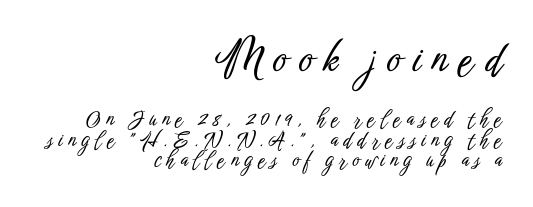
The image shows 42 px condensed sans-serif type; set right-aligned, tight line spacing (0.97x), unusually wide letter spacing (+0.27 em), not underlined; the first (top) block is 2.0x larger; low stroke contrast and a medium x-height.
